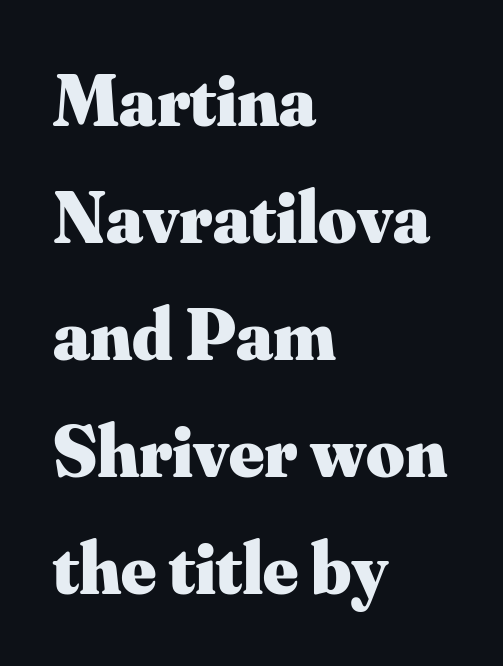
{"serif": "yes", "italic": "no", "bold": "yes", "weight": "heavy", "width": "normal", "stroke_contrast": "medium", "x_height": "small", "monospaced": "no", "underline": "no", "align": "left", "line_spacing": "normal", "line_spacing_ratio": 1.58, "letter_spacing": "normal", "letter_spacing_em": 0.0, "glyph_px": 74}
